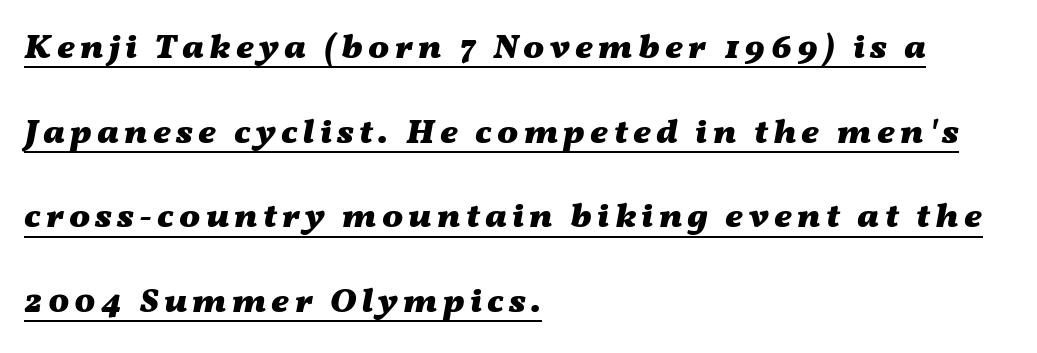
Q: Is the text bold? A: Yes.
Q: Is the text italic (slanted)? A: Yes, it leans right by about 11 degrees.
Q: Is the text underlined? A: Yes.
Q: How is the paragraph aligned? A: Left-aligned.
Q: Is the spacing between lines tight, normal or loose? A: Loose.
Q: Width (condensed, normal, or wide)? A: Wide.
Q: Stroke contrast? A: Medium.
Q: x-height? A: Medium.
Q: Monospaced? A: No.
